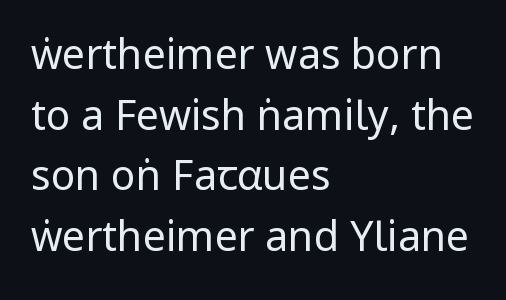
Q: Is the text bold? A: No.
Q: Is the text italic (slanted)? A: No, it is upright.
Q: Is the typeface a serif or a sans-serif typeface? A: Sans-serif.
Q: Is the text underlined? A: No.
Q: How is the paragraph aligned? A: Left-aligned.
Q: Is the spacing between letters normal or unusually wide? A: Normal.
Q: Is the spacing between lines tight, normal or loose? A: Normal.
Q: Width (condensed, normal, or wide)? A: Condensed.
Q: Stroke contrast? A: Low.
Q: x-height? A: Large.
Q: Monospaced? A: No.
